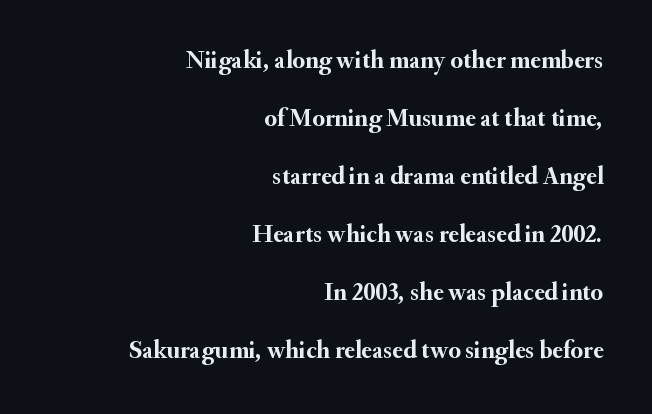
{"italic": "no", "bold": "yes", "underline": "no", "align": "right", "line_spacing": "loose", "line_spacing_ratio": 2.32, "letter_spacing": "normal", "letter_spacing_em": 0.0, "glyph_px": 25}
